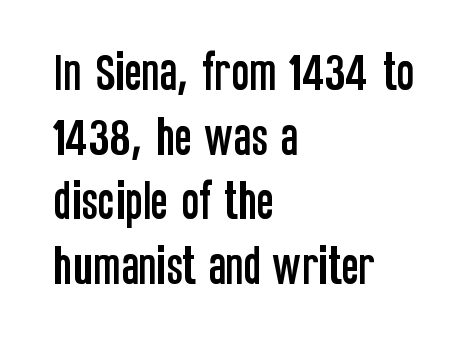
Q: Is the text italic (slanted)? A: No, it is upright.
Q: Is the typeface a serif or a sans-serif typeface? A: Sans-serif.
Q: Is the text underlined? A: No.
Q: How is the paragraph aligned? A: Left-aligned.
Q: Is the spacing between letters normal or unusually wide? A: Normal.
Q: Is the spacing between lines tight, normal or loose? A: Normal.
Q: Width (condensed, normal, or wide)? A: Condensed.
Q: Stroke contrast? A: Low.
Q: x-height? A: Large.
Q: Monospaced? A: No.
